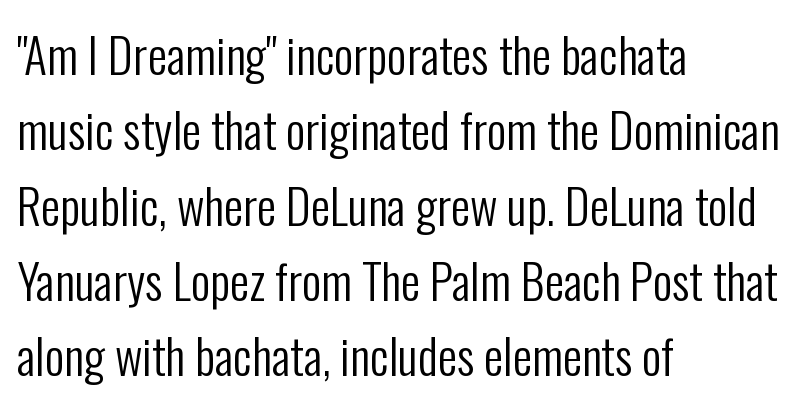
Beneath every word, the page is bare. Vertically, the passage feels balanced, rows spaced as you'd expect. This sample has the flowing, uneven cadence of proportional lettering. The passage shown is typeset with a sans-serif family. Inter-character spacing is left at the font's built-in metrics. Left-aligned paragraph, ragged on the right.
